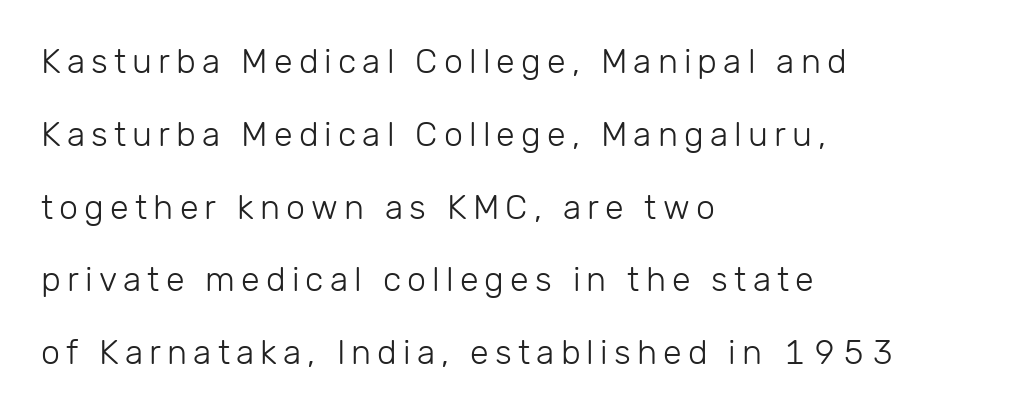
Is this a sans? Yes — the strokes have no serifs. Upright lettering throughout. Just letters on the line, the space beneath them empty. No heavy texture on the line: the type isn't bold. A student would call this left alignment; a typographer would say flush left, rag right. Spacing verdict: proportional, widths tailored to each character.
